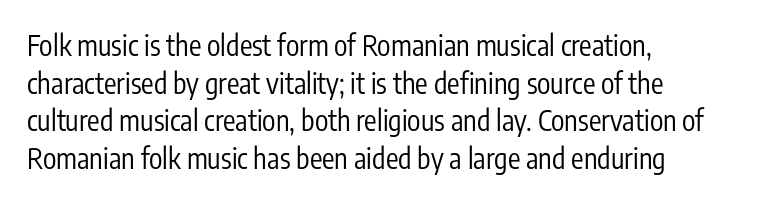
{"serif": "no", "italic": "no", "bold": "no", "weight": "regular", "width": "condensed", "stroke_contrast": "low", "x_height": "medium", "monospaced": "no", "underline": "no", "align": "left", "line_spacing": "normal", "line_spacing_ratio": 1.34, "letter_spacing": "normal", "letter_spacing_em": 0.0, "glyph_px": 28}
